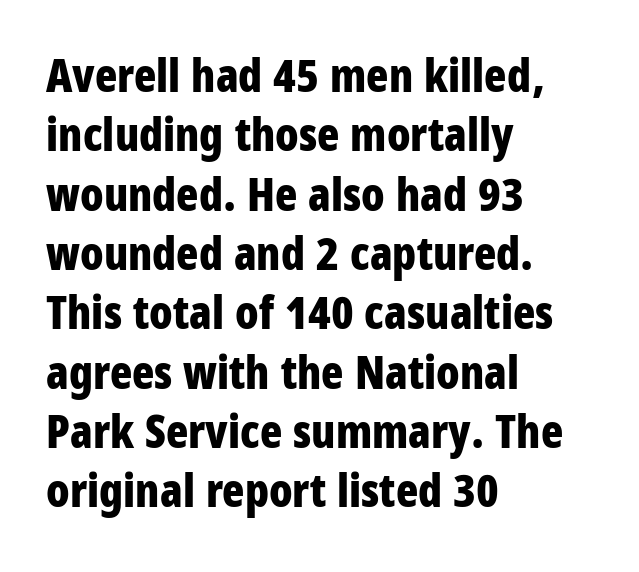
Q: Is the text bold? A: Yes.
Q: Is the text italic (slanted)? A: No, it is upright.
Q: Is the typeface a serif or a sans-serif typeface? A: Sans-serif.
Q: Is the text underlined? A: No.
Q: How is the paragraph aligned? A: Left-aligned.
Q: Is the spacing between letters normal or unusually wide? A: Normal.
Q: Is the spacing between lines tight, normal or loose? A: Normal.
Q: Width (condensed, normal, or wide)? A: Condensed.
Q: Stroke contrast? A: Low.
Q: x-height? A: Large.
Q: Monospaced? A: No.
